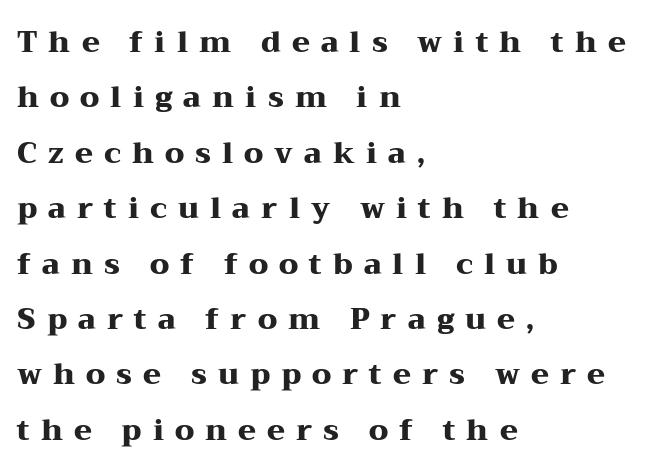
Q: Is the text bold? A: Yes.
Q: Is the text italic (slanted)? A: No, it is upright.
Q: Is the typeface a serif or a sans-serif typeface? A: Serif.
Q: Is the text underlined? A: No.
Q: How is the paragraph aligned? A: Left-aligned.
Q: Is the spacing between letters normal or unusually wide? A: Unusually wide.
Q: Is the spacing between lines tight, normal or loose? A: Loose.
Q: Width (condensed, normal, or wide)? A: Wide.
Q: Stroke contrast? A: Medium.
Q: x-height? A: Medium.
Q: Monospaced? A: No.
